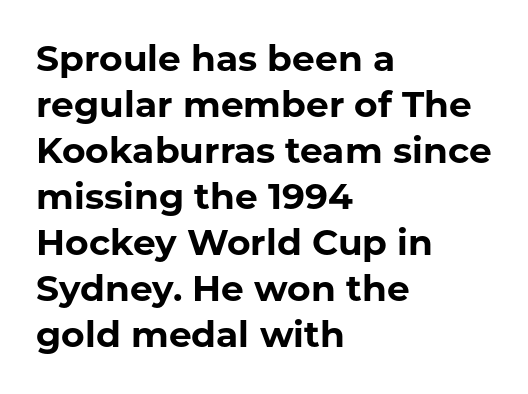
Observe the absence of serifs on each vertical stroke in this sample. Is this a fixed-width face? No — the glyphs have proportional, varying widths. The space beneath each line is pristine and unruled. Nope, not italic — everything's standing straight. Honestly, the row spacing looks completely unremarkable.
